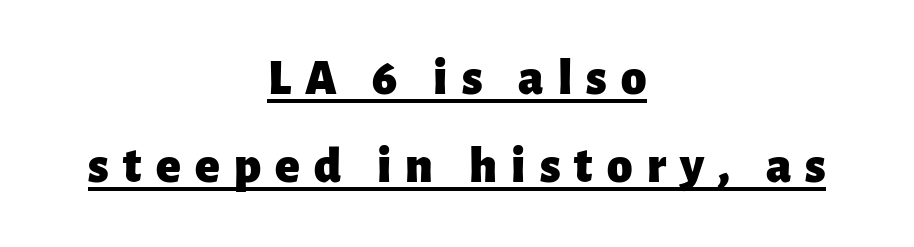
The image shows 51 px heavy sans-serif type, upright; set centered, line spacing 1.73x, unusually wide letter spacing (+0.28 em), underlined; low stroke contrast and a medium x-height.
